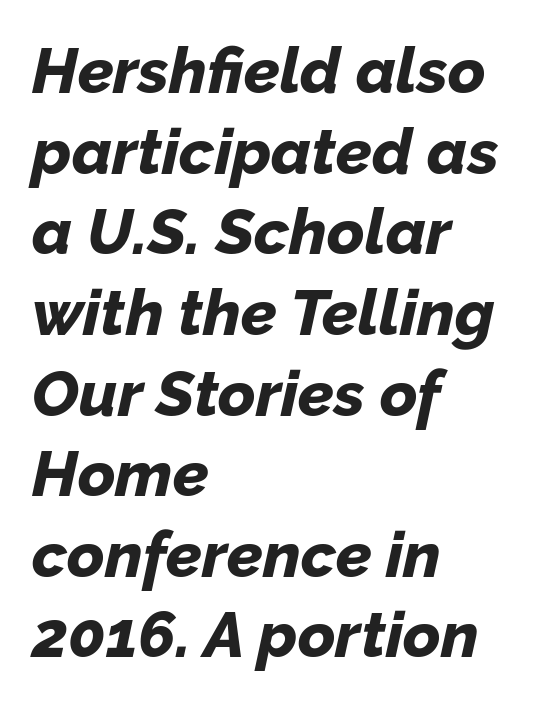
The image shows 64 px bold type, italic (leaning right); set left-aligned, normal line spacing (1.26x), normal letter spacing, not underlined; low stroke contrast and a medium x-height.
